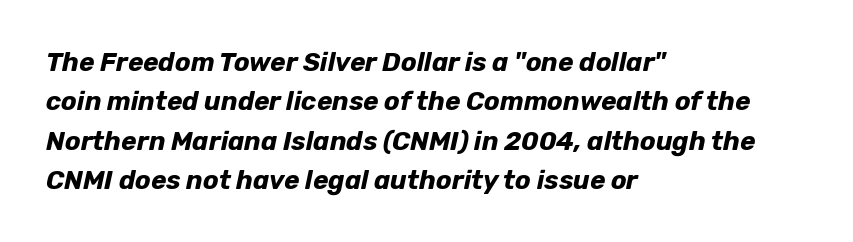
{"italic": "yes", "lean": "right", "slant_degrees": 12, "bold": "yes", "underline": "no", "align": "left", "line_spacing": "normal", "line_spacing_ratio": 1.51, "letter_spacing": "normal", "letter_spacing_em": 0.0, "glyph_px": 26}
